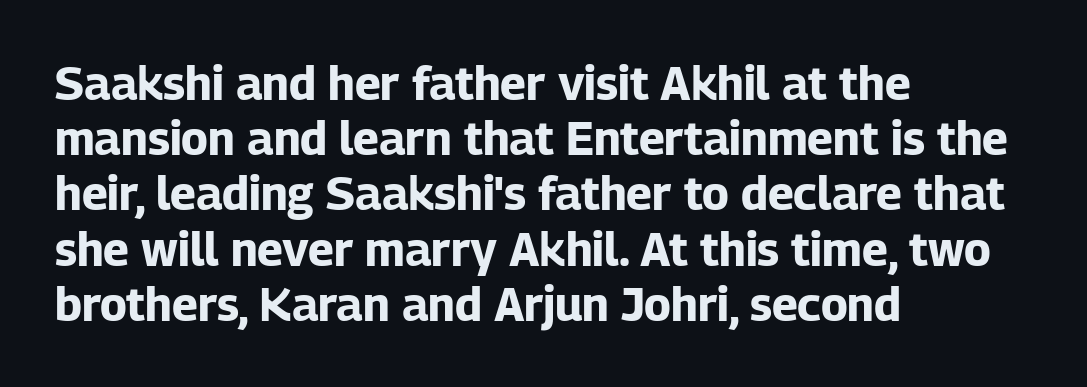
Q: Is the text bold? A: Yes.
Q: Is the text italic (slanted)? A: No, it is upright.
Q: Is the typeface a serif or a sans-serif typeface? A: Sans-serif.
Q: Is the text underlined? A: No.
Q: How is the paragraph aligned? A: Left-aligned.
Q: Is the spacing between letters normal or unusually wide? A: Normal.
Q: Width (condensed, normal, or wide)? A: Normal.
Q: Stroke contrast? A: Low.
Q: x-height? A: Medium.
Q: Monospaced? A: No.
